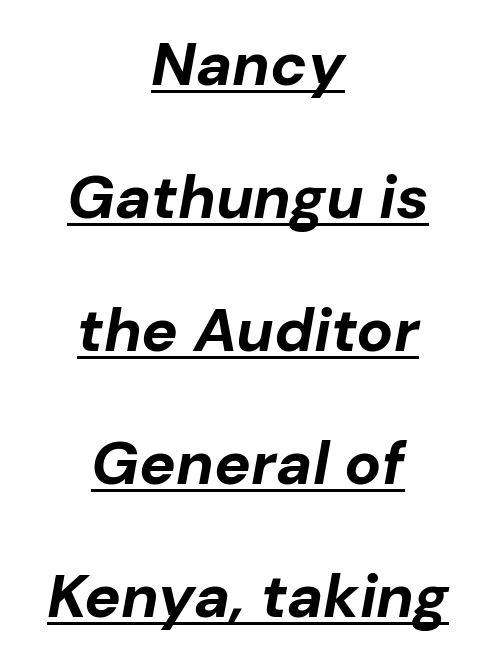
The typography opts for an oblique posture over an upright one. Varying glyph widths throughout — classic text-font behaviour. This sample uses plain, unmodified letter spacing. The rendering positions every line midway between the sides. The font is running at its bold setting. Glance below the letters and you will spot a drawn line.
